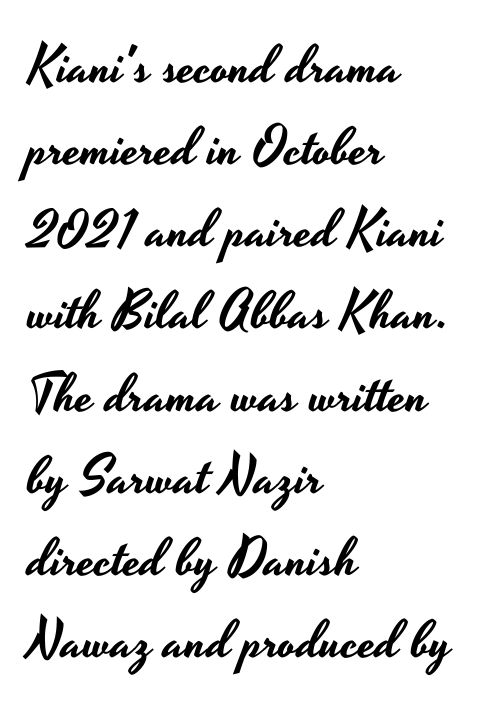
The image shows 53 px wide sans-serif type; set left-aligned, normal line spacing (1.55x), normal letter spacing, not underlined; low stroke contrast and a small x-height.
